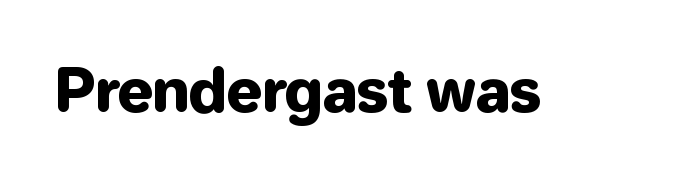
The image shows 59 px sans-serif type, upright; set normal letter spacing, not underlined; low stroke contrast and a medium x-height.
